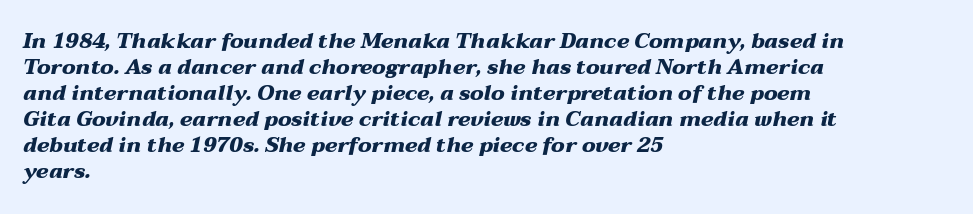
The image shows 21 px bold type, italic (leaning right); set left-aligned, line spacing 1.24x, normal letter spacing, not underlined.
